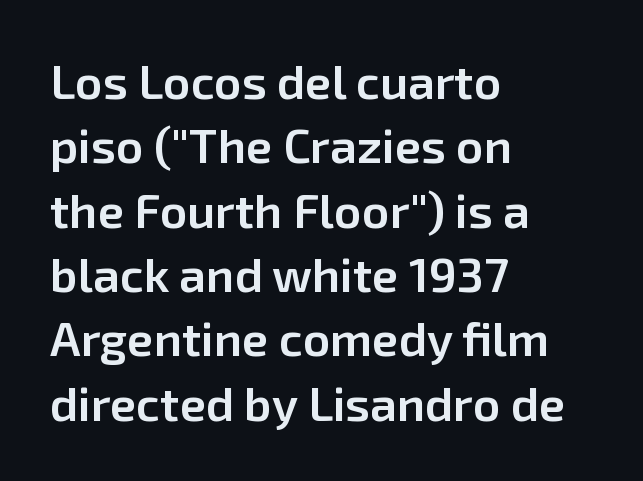
The image shows 48 px semibold sans-serif type, upright; set left-aligned, normal line spacing (1.34x), normal letter spacing, not underlined; low stroke contrast and a medium x-height.
